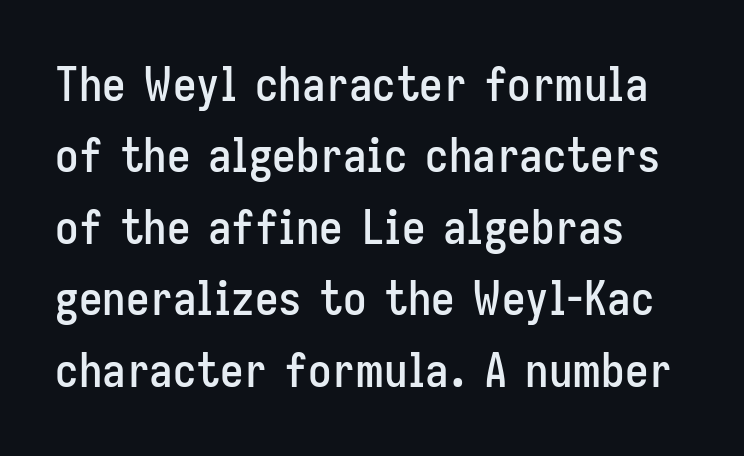
Vertically, the passage feels balanced, rows spaced as you'd expect. This sample uses a sans-serif face. No word sits above an underline. This rendering uses left alignment, leaving the right contour irregular. Proportional: the letters do not fall into vertical columns. Letter spacing: default.
